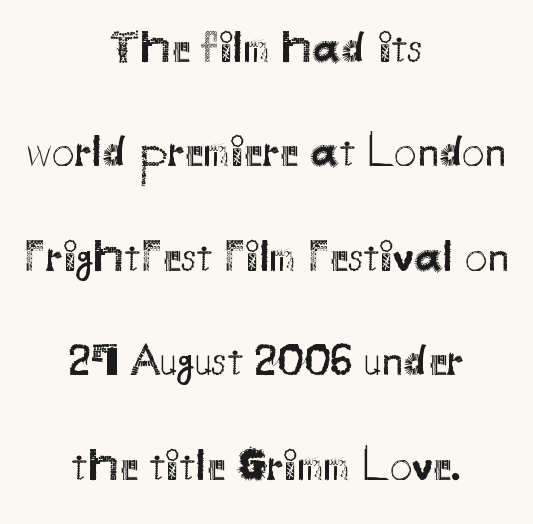
The designer went with a sans here, leaving each stem footless. This sample uses an upright cut, with every glyph sitting square on the baseline. The foot of each line stays bare and open. A quiet, ordinary-to-light weight characterises the typeface. Honestly, the letter spacing is just normal — you wouldn't notice it. This sample has the flowing, uneven cadence of proportional lettering.
